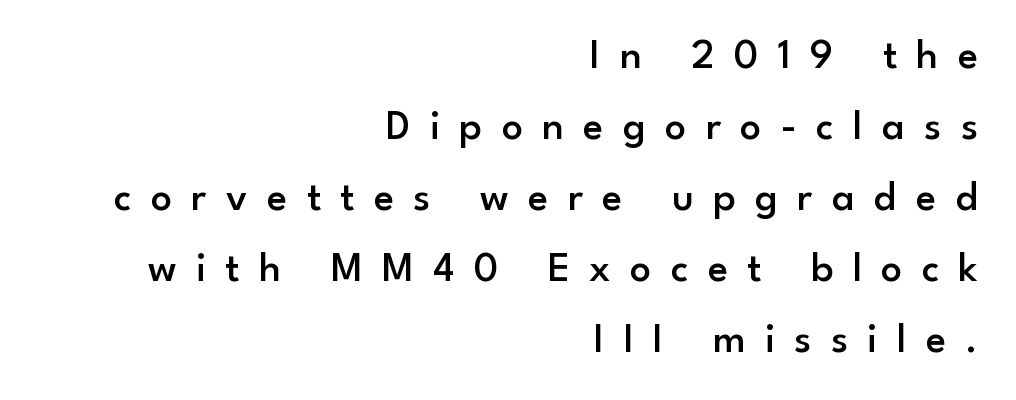
The image shows 42 px semibold sans-serif type, upright; set right-aligned, normal line spacing (1.69x), unusually wide letter spacing (+0.46 em), not underlined; low stroke contrast and a small x-height.
